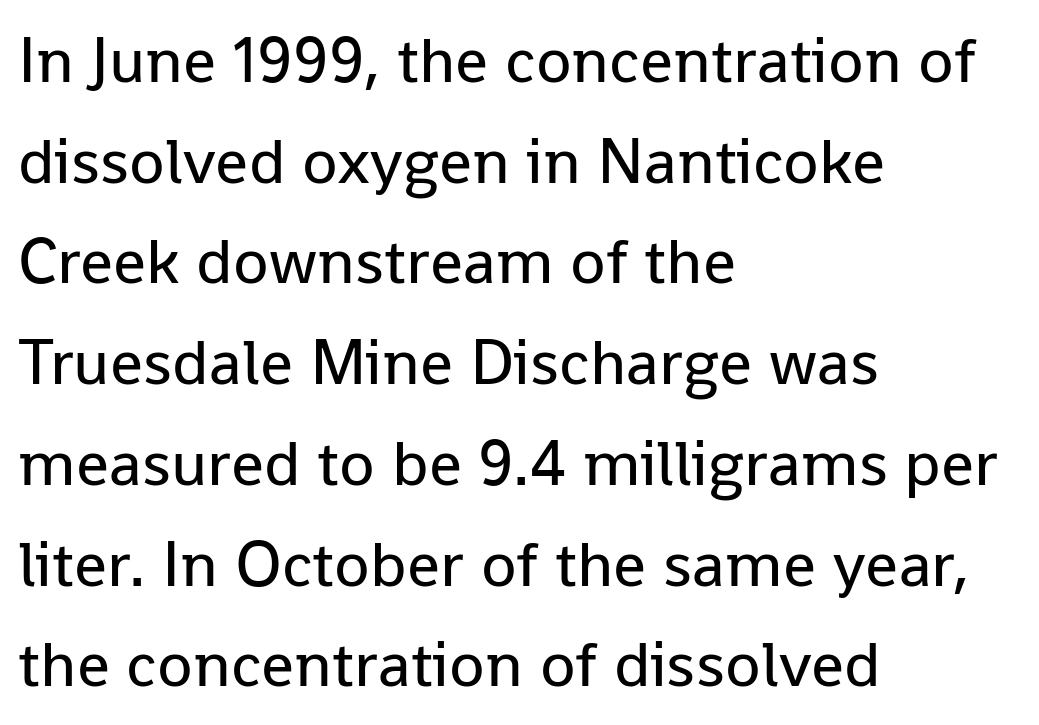
The image shows 65 px regular-weight sans-serif type, upright; set left-aligned, normal line spacing (1.55x), normal letter spacing, not underlined; low stroke contrast and a medium x-height.
